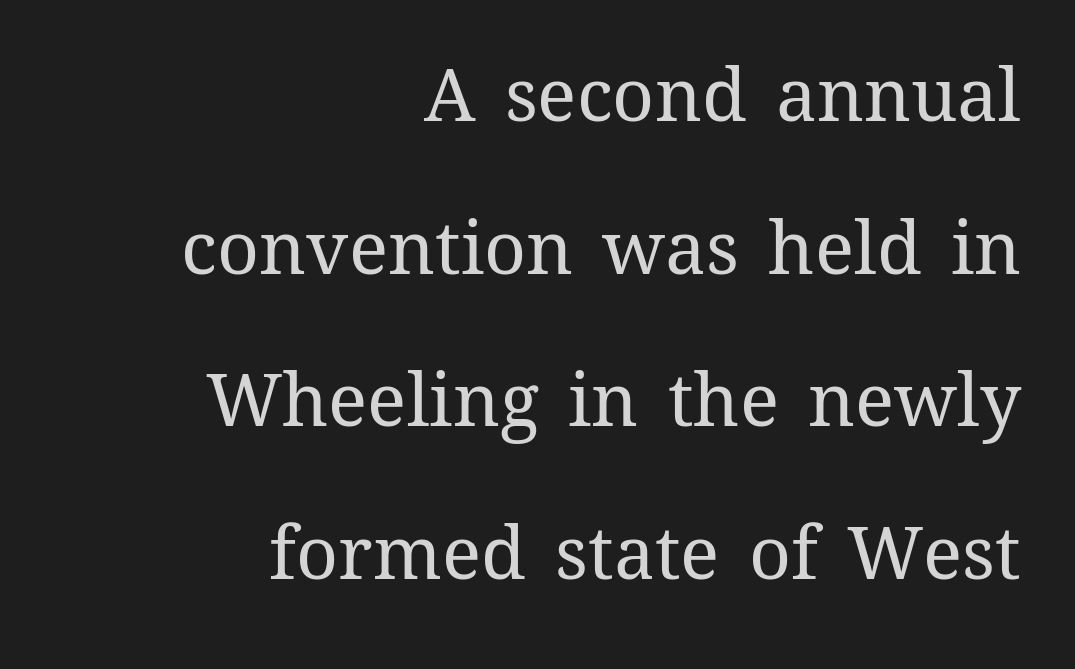
Q: Is the text bold? A: No.
Q: Is the text italic (slanted)? A: No, it is upright.
Q: Is the text underlined? A: No.
Q: How is the paragraph aligned? A: Right-aligned.
Q: Is the spacing between letters normal or unusually wide? A: Normal.
Q: Is the spacing between lines tight, normal or loose? A: Loose.
Q: Width (condensed, normal, or wide)? A: Normal.
Q: Stroke contrast? A: Medium.
Q: x-height? A: Medium.
Q: Monospaced? A: No.
